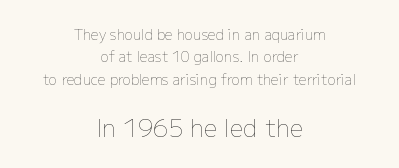
Q: Is the text bold? A: No.
Q: Is the text italic (slanted)? A: No, it is upright.
Q: Is the text underlined? A: No.
Q: How is the paragraph aligned? A: Centered.
Q: Is the spacing between letters normal or unusually wide? A: Normal.
Q: Is the spacing between lines tight, normal or loose? A: Normal.
Q: Which block of text is set in a larger size, the first (top) or the second (bottom)? A: The second (bottom) one.
